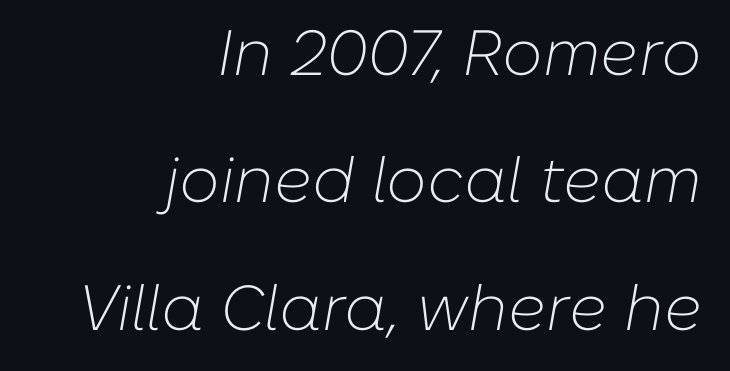
The image shows 64 px light type, italic (leaning right); set right-aligned, loose line spacing (1.99x), normal letter spacing, not underlined; low stroke contrast and a medium x-height.
